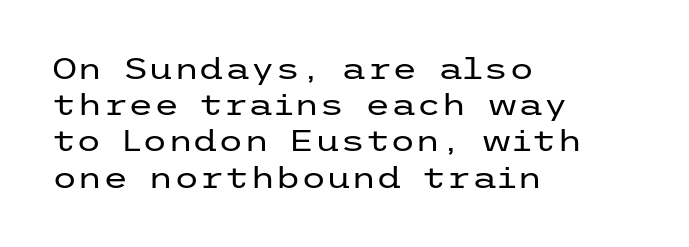
Reading down the block, your eye returns to a fixed left position each line. What's the leading like? Ordinary, nothing unusual. Each word holds together tightly as a unit, with standard inter-letter gaps. The specimen omits any rule beneath the text block's lines. Caption: face not bold, strokes unweighted. The passage shown is typeset with a sans-serif family.
